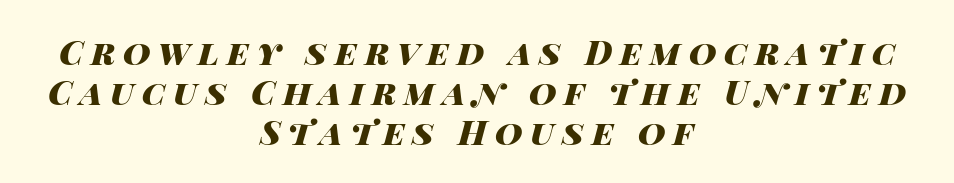
Q: Is the text bold? A: Yes.
Q: Is the text italic (slanted)? A: Yes, it leans right by about 14 degrees.
Q: Is the text underlined? A: No.
Q: How is the paragraph aligned? A: Centered.
Q: Is the spacing between letters normal or unusually wide? A: Unusually wide.
Q: Width (condensed, normal, or wide)? A: Wide.
Q: Stroke contrast? A: High.
Q: x-height? A: Large.
Q: Monospaced? A: No.
